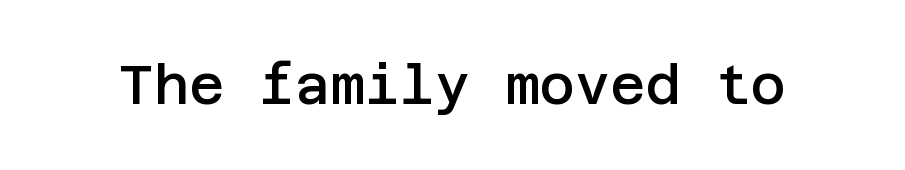
The glyphs have the mass of a demibold cut, below bold. The letters carry no serifs — their stems end cleanly without finishing strokes. You can tell it's not italic because the verticals are truly vertical. This rendering leaves character spacing at its baseline value. The foot of each line stays bare and open.
